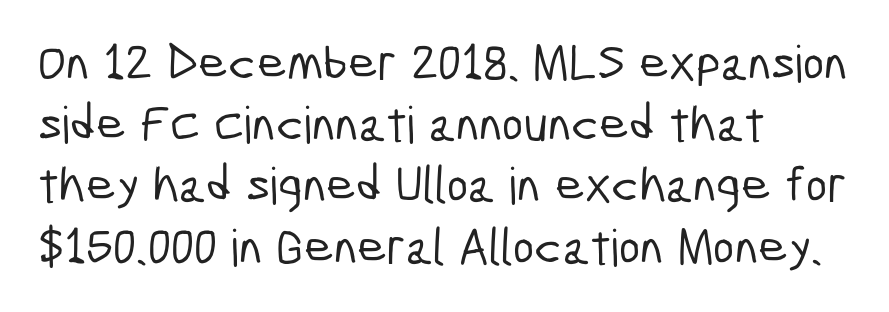
Tracking here is standard; glyphs follow each other at the usual distance. The space beneath each line is pristine and unruled. One-word summary of the alignment: left. Serifs: no, the terminals of the letterforms are clean. You could not count columns in this text — the font is proportionally spaced.
